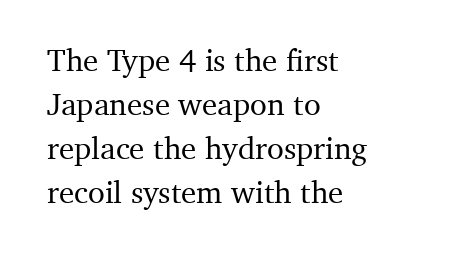
Q: Is the text italic (slanted)? A: No, it is upright.
Q: Is the typeface a serif or a sans-serif typeface? A: Serif.
Q: Is the text underlined? A: No.
Q: How is the paragraph aligned? A: Left-aligned.
Q: Is the spacing between letters normal or unusually wide? A: Normal.
Q: Is the spacing between lines tight, normal or loose? A: Normal.
Q: Width (condensed, normal, or wide)? A: Normal.
Q: Stroke contrast? A: Medium.
Q: x-height? A: Medium.
Q: Monospaced? A: No.
